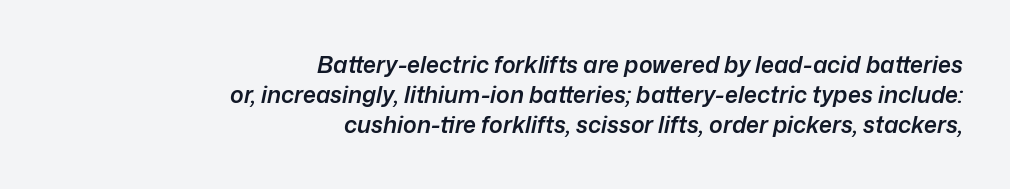
The image shows 23 px text type, italic (leaning right); set right-aligned, normal line spacing (1.31x), normal letter spacing, not underlined.
